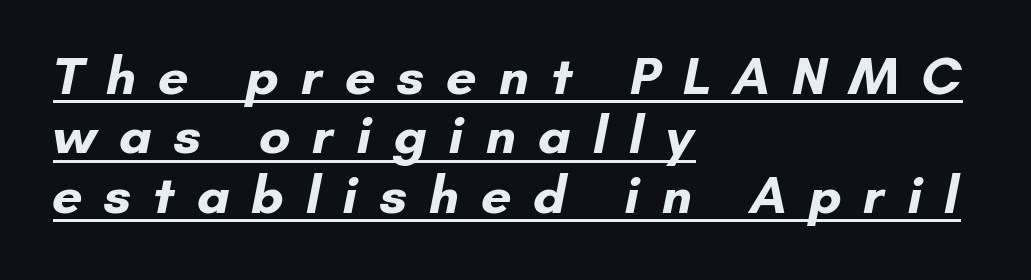
{"serif": "no", "bold": "yes", "weight": "bold", "width": "normal", "stroke_contrast": "low", "x_height": "small", "monospaced": "no", "underline": "yes", "align": "left", "line_spacing": "tight", "line_spacing_ratio": 1.1, "letter_spacing": "wide", "letter_spacing_em": 0.4, "glyph_px": 54}
